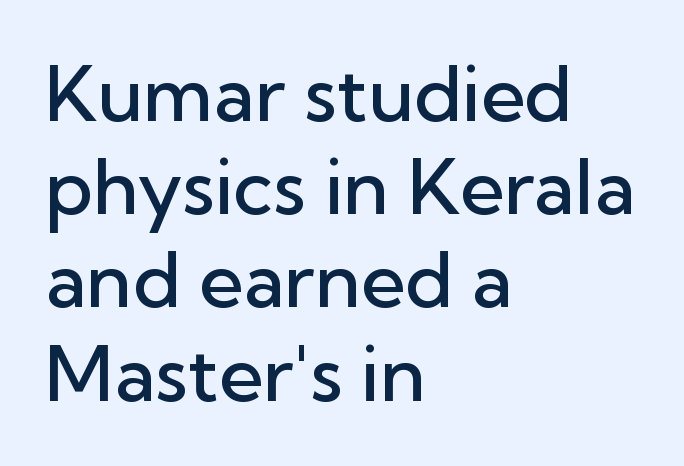
Q: Is the text bold? A: Semi-bold.
Q: Is the text italic (slanted)? A: No, it is upright.
Q: Is the typeface a serif or a sans-serif typeface? A: Sans-serif.
Q: Is the text underlined? A: No.
Q: How is the paragraph aligned? A: Left-aligned.
Q: Is the spacing between letters normal or unusually wide? A: Normal.
Q: Width (condensed, normal, or wide)? A: Normal.
Q: Stroke contrast? A: Low.
Q: x-height? A: Medium.
Q: Monospaced? A: No.
